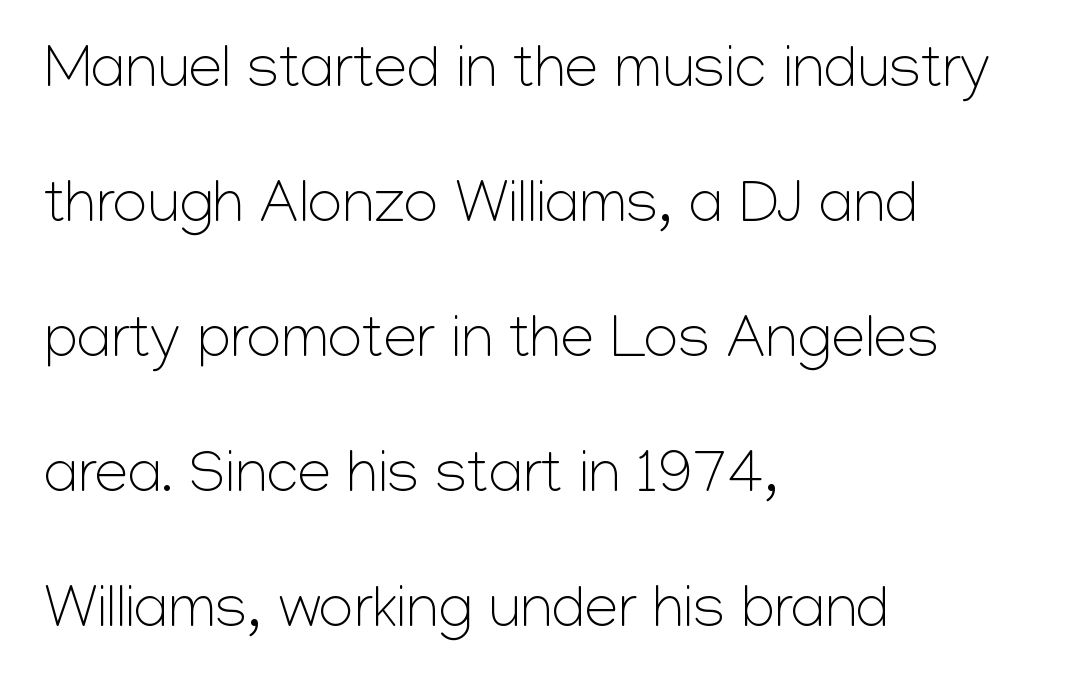
The paragraph has a hard left edge and a soft right edge. Whoever set this chose breathing room over compactness in the vertical rhythm. A clean baseline with only descenders dipping below it. Vertical stems look standard width or narrower in stroke.
